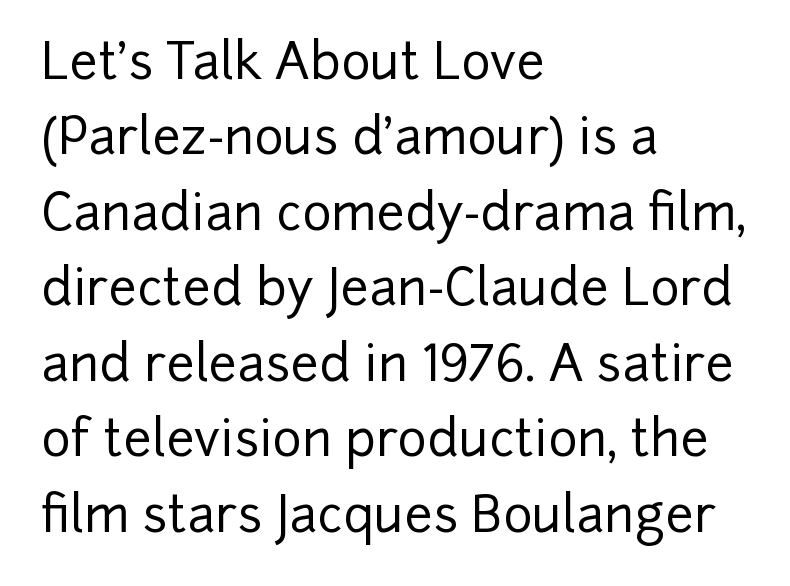
A typesetter would call this zero additional tracking. Honestly, there is no underline to notice here at all. You can tell from the bare stems that sans-serif type was used. The letters advance in unequal steps, a hallmark of proportional type. These lines are set flush left with a ragged right edge. Ordinary non-slanted type is in use.
